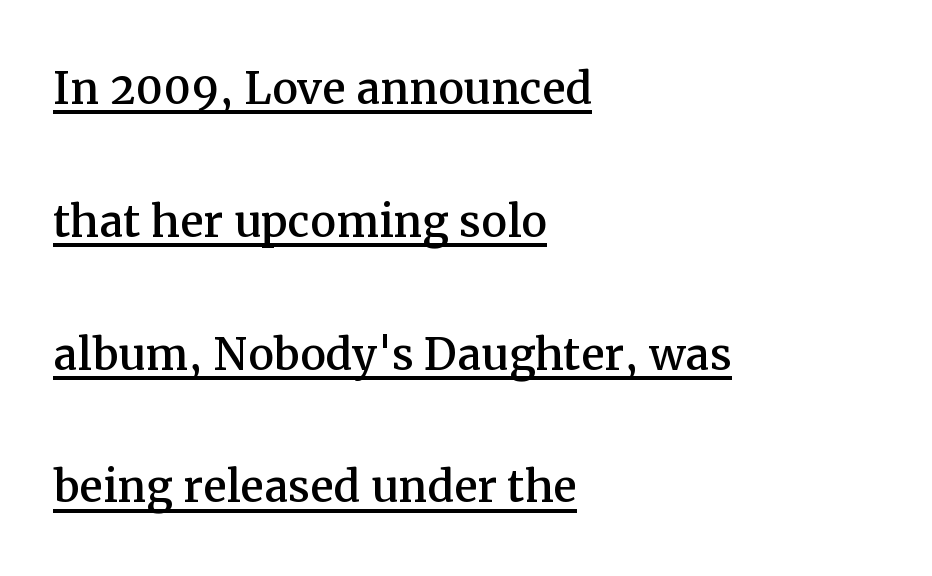
The image shows 58 px serif type, upright; set left-aligned, loose line spacing (2.29x), normal letter spacing, underlined; medium stroke contrast and a medium x-height.
